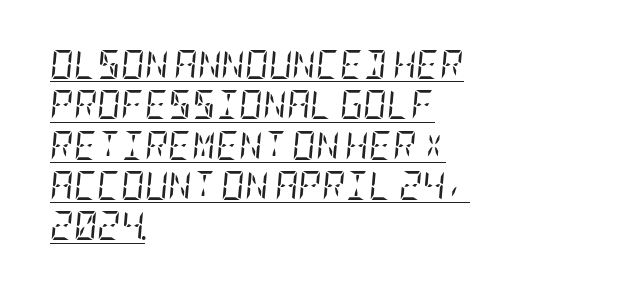
{"serif": "yes", "italic": "yes", "lean": "right", "slant_degrees": 5, "bold": "no", "weight": "regular", "width": "condensed", "stroke_contrast": "low", "x_height": "large", "underline": "yes", "align": "left", "line_spacing": "normal", "line_spacing_ratio": 1.39, "letter_spacing": "normal", "letter_spacing_em": 0.0, "glyph_px": 29}
